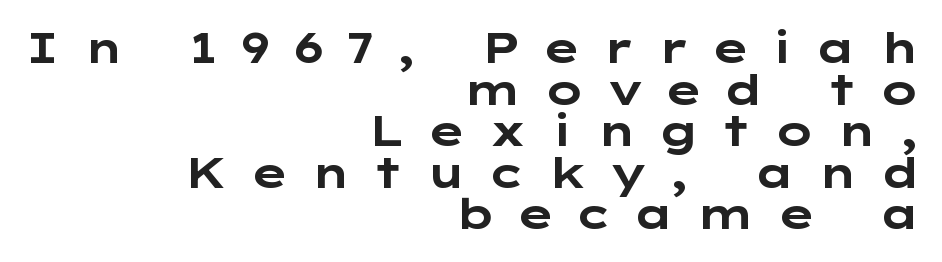
Does the type have serifs? No, each stem ends abruptly. Words float on clear page, feet unadorned. These words are printed bold, with thick strokes throughout. Whoever set this chose condensed vertical rhythm over breathing room. Between one letter and the next there's a generous, obvious gap. Is there any slant? The stems are plumb.
